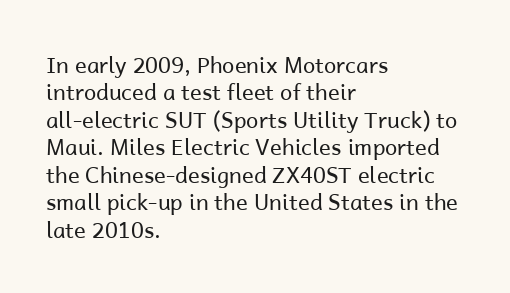
Counters stay open thanks to moderate or lighter strokes. All the whitespace from short lines collects on the right. Normally led — the rows are evenly, conventionally spaced. The glyphs are unaccompanied by any horizontal stroke below them.
